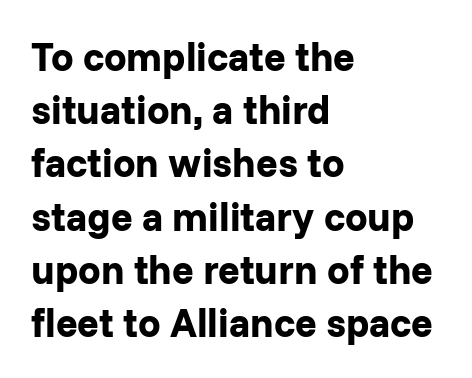
Q: Is the text bold? A: Yes.
Q: Is the text italic (slanted)? A: No, it is upright.
Q: Is the typeface a serif or a sans-serif typeface? A: Sans-serif.
Q: Is the text underlined? A: No.
Q: How is the paragraph aligned? A: Left-aligned.
Q: Is the spacing between letters normal or unusually wide? A: Normal.
Q: Is the spacing between lines tight, normal or loose? A: Normal.
Q: Width (condensed, normal, or wide)? A: Normal.
Q: Stroke contrast? A: Low.
Q: x-height? A: Medium.
Q: Monospaced? A: No.
